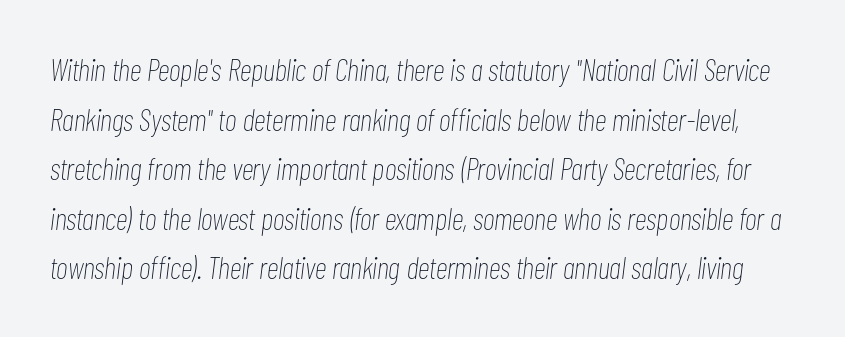
You could call the tracking neutral — neither tight nor loose. Letters rest on an invisible, unmarked baseline. The glyphs look as if they've been sheared to an angle. Is this a fixed-width face? No — the glyphs have proportional, varying widths. Each new line begins a customary step beneath the previous one. Nothing heavy about these letters — not bold at all.
